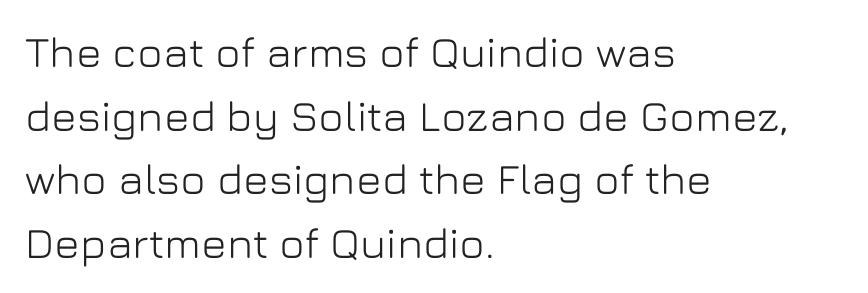
Q: Is the text italic (slanted)? A: No, it is upright.
Q: Is the typeface a serif or a sans-serif typeface? A: Sans-serif.
Q: Is the text underlined? A: No.
Q: How is the paragraph aligned? A: Left-aligned.
Q: Is the spacing between letters normal or unusually wide? A: Normal.
Q: Is the spacing between lines tight, normal or loose? A: Normal.
Q: Width (condensed, normal, or wide)? A: Normal.
Q: Stroke contrast? A: Low.
Q: x-height? A: Medium.
Q: Monospaced? A: No.
